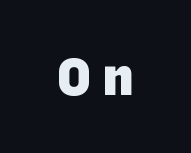
Q: Is the text bold? A: Yes.
Q: Is the typeface a serif or a sans-serif typeface? A: Sans-serif.
Q: Is the text underlined? A: No.
Q: Is the spacing between letters normal or unusually wide? A: Unusually wide.
Q: Width (condensed, normal, or wide)? A: Normal.
Q: Stroke contrast? A: Low.
Q: x-height? A: Large.
Q: Monospaced? A: No.
